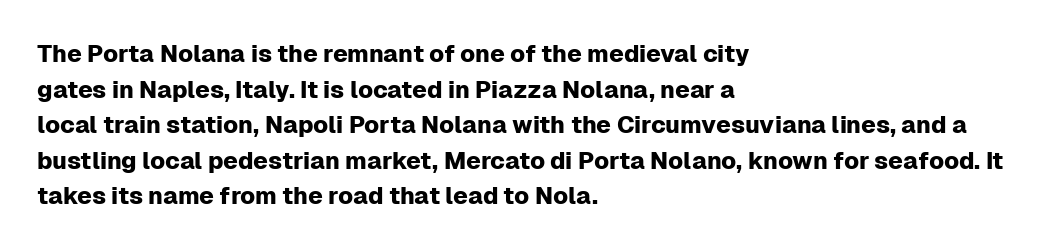
The lettering holds an erect, upright posture throughout. Inter-character spacing is left at the font's built-in metrics. The glyphs are unaccompanied by any horizontal stroke below them. Horizontal alignment here is leftward, the default for most running prose. Is there much room between lines? A standard amount, neither cramped nor airy.
